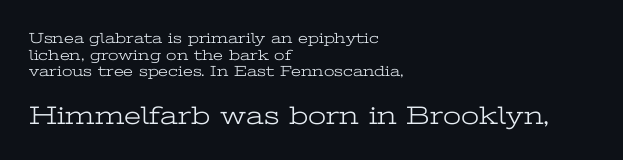
The image shows 26 px text type, upright; set left-aligned, tight line spacing (1.11x), normal letter spacing, not underlined; the second (bottom) block is 1.73x larger.
